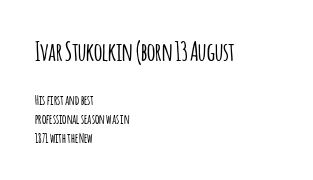
{"italic": "no", "underline": "no", "align": "left", "line_spacing": "normal", "line_spacing_ratio": 1.35, "letter_spacing": "normal", "letter_spacing_em": 0.0, "larger_block": "first", "size_ratio": 1.86, "glyph_px": 26}
